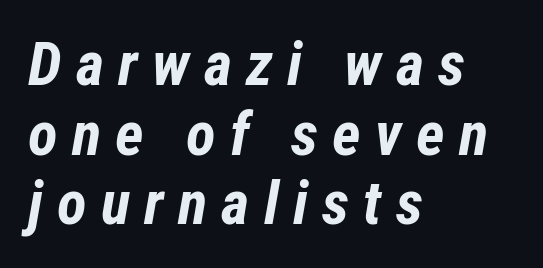
The image shows 61 px bold, condensed type, italic (leaning right); set left-aligned, tight line spacing (1.14x), unusually wide letter spacing (+0.23 em), not underlined; low stroke contrast and a medium x-height.
